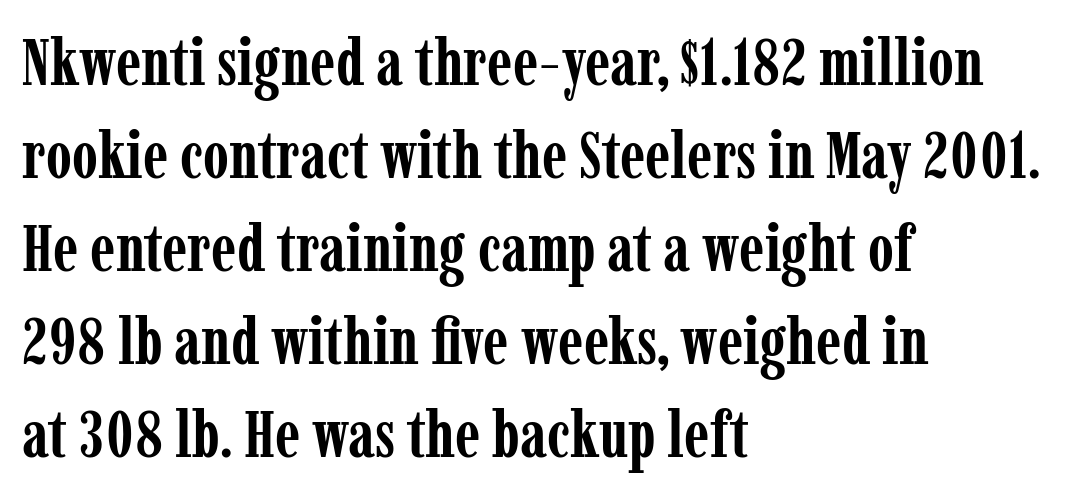
Q: Is the text bold? A: Yes.
Q: Is the text italic (slanted)? A: No, it is upright.
Q: Is the typeface a serif or a sans-serif typeface? A: Serif.
Q: Is the text underlined? A: No.
Q: How is the paragraph aligned? A: Left-aligned.
Q: Is the spacing between letters normal or unusually wide? A: Normal.
Q: Is the spacing between lines tight, normal or loose? A: Normal.
Q: Width (condensed, normal, or wide)? A: Condensed.
Q: Stroke contrast? A: Low.
Q: x-height? A: Medium.
Q: Monospaced? A: No.
